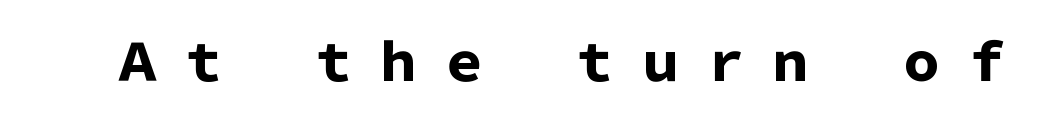
Vertical strokes here are truly vertical. You'd pick this weight for a headline — it's a proper bold. The glyphs in this specimen are sans serif. The letters are spread apart with noticeably loose tracking. The letters advance in unequal steps, a hallmark of proportional type. Letters rest on an invisible, unmarked baseline.
